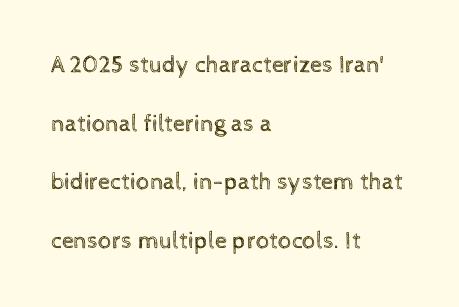
Q: Is the text bold? A: No.
Q: Is the text italic (slanted)? A: No, it is upright.
Q: Is the text underlined? A: No.
Q: How is the paragraph aligned? A: Left-aligned.
Q: Is the spacing between letters normal or unusually wide? A: Normal.
Q: Is the spacing between lines tight, normal or loose? A: Loose.
